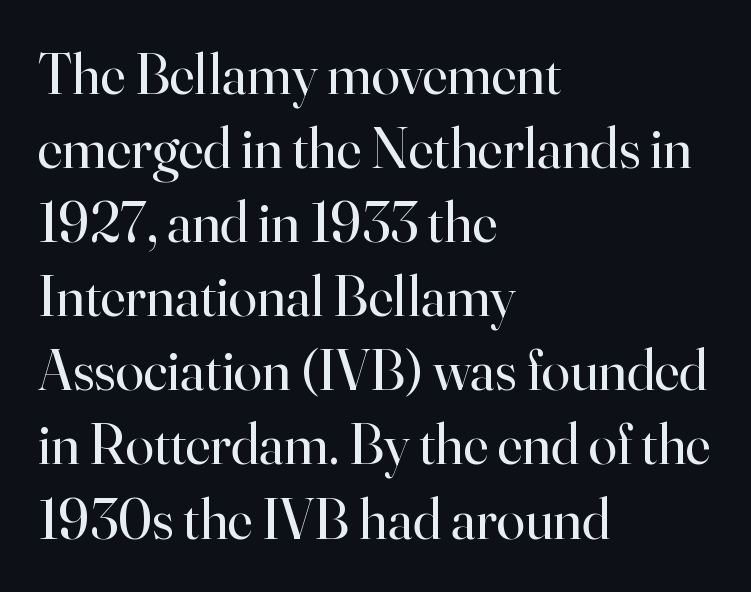
The image shows 57 px regular-weight serif type, upright; set left-aligned, normal line spacing (1.3x), normal letter spacing, not underlined; high stroke contrast and a small x-height.
